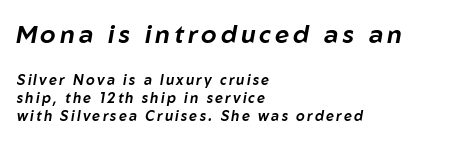
In terms of posture, this sample is oblique. If you measured baseline to baseline, you'd find a middling distance. Which margin do the lines hug? The left one — the right edge is uneven. Underlining? Definitely not there.
